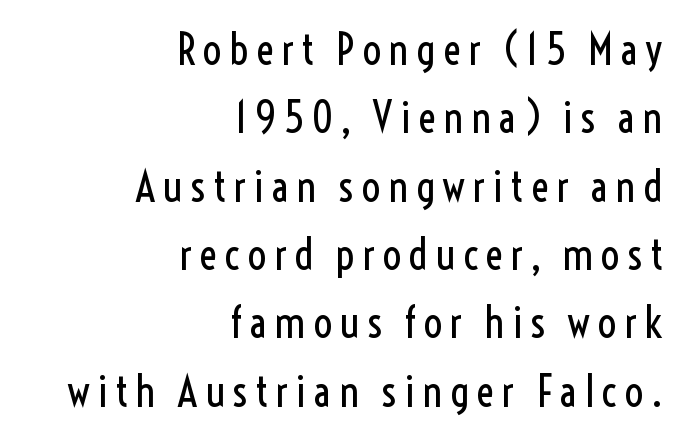
The rendering uses natural spacing where letterforms have individual widths. The space between consecutive lines is moderate. Ascenders rise straight up at ninety degrees. Where is the straight margin? On the right. The text was rendered using a sans face with plain stroke endings. Letters rest on an invisible, unmarked baseline.
